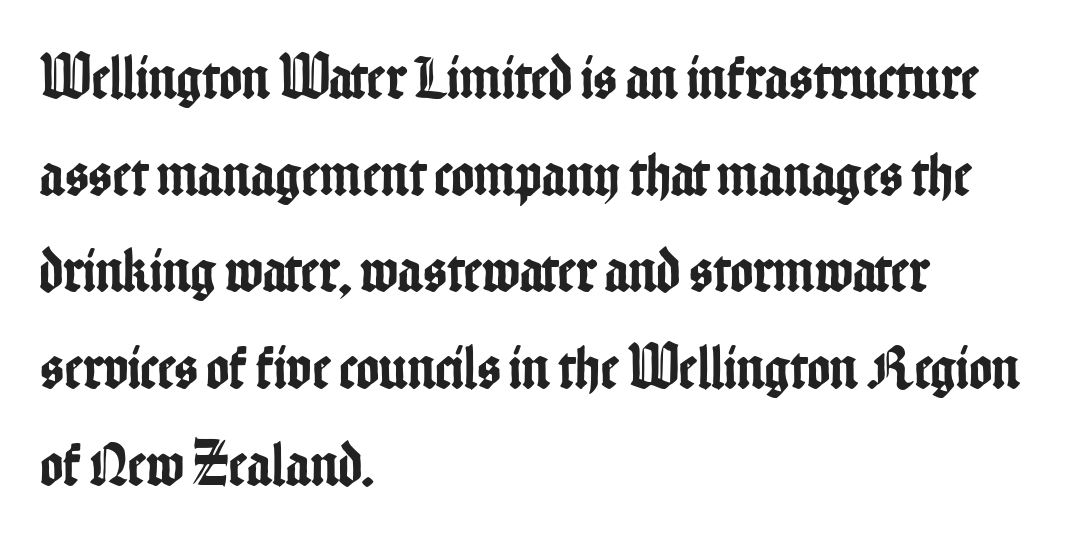
No word sits above an underline. Typeset ragged right — the left edge is the straight one. Line spacing here is normal. Is there any slant? The stems are plumb. Tracking here is standard; glyphs follow each other at the usual distance.
